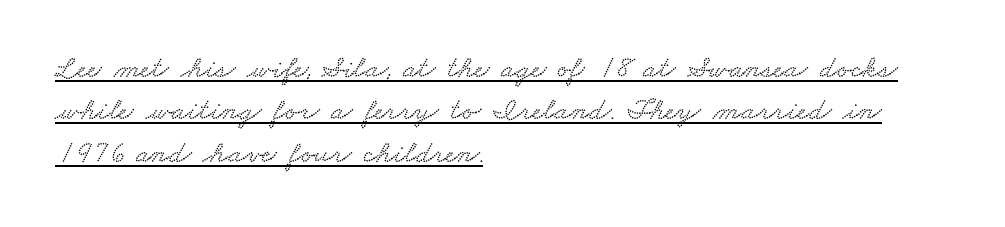
The image shows 31 px wide type; set left-aligned, normal line spacing (1.37x), normal letter spacing, underlined; low stroke contrast and a small x-height.
